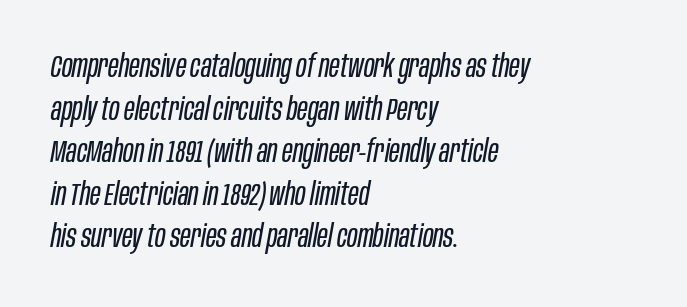
Q: Is the text bold? A: No.
Q: Is the text italic (slanted)? A: Yes, it leans right by about 10 degrees.
Q: Is the text underlined? A: No.
Q: How is the paragraph aligned? A: Left-aligned.
Q: Is the spacing between letters normal or unusually wide? A: Normal.
Q: Is the spacing between lines tight, normal or loose? A: Normal.
Q: Width (condensed, normal, or wide)? A: Condensed.
Q: Stroke contrast? A: Low.
Q: x-height? A: Large.
Q: Monospaced? A: No.
